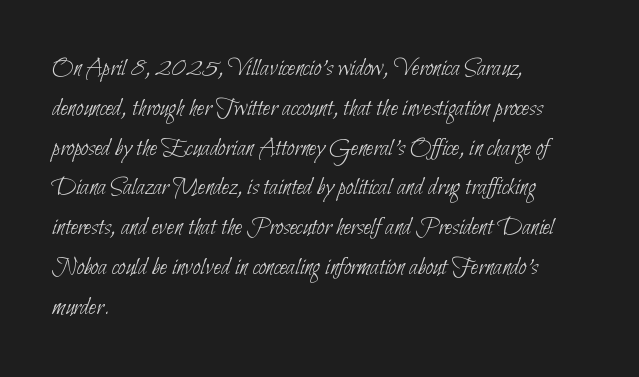
{"bold": "no", "underline": "no", "align": "left", "line_spacing": "normal", "line_spacing_ratio": 1.53, "letter_spacing": "normal", "letter_spacing_em": 0.0, "glyph_px": 26}
